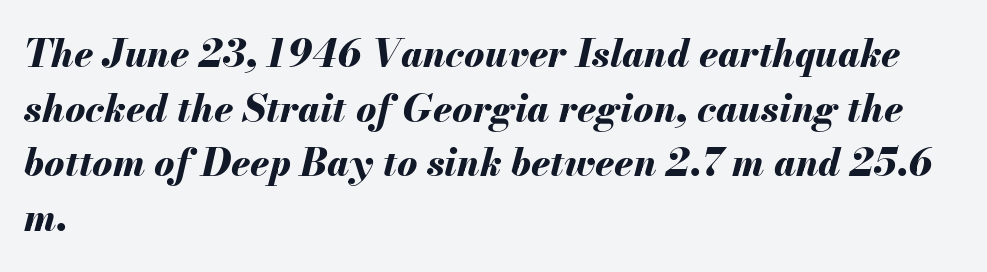
{"italic": "yes", "lean": "right", "slant_degrees": 13, "bold": "yes", "weight": "bold", "width": "normal", "stroke_contrast": "medium", "x_height": "small", "monospaced": "no", "underline": "no", "align": "left", "line_spacing": "normal", "line_spacing_ratio": 1.44, "letter_spacing": "normal", "letter_spacing_em": 0.0, "glyph_px": 38}
